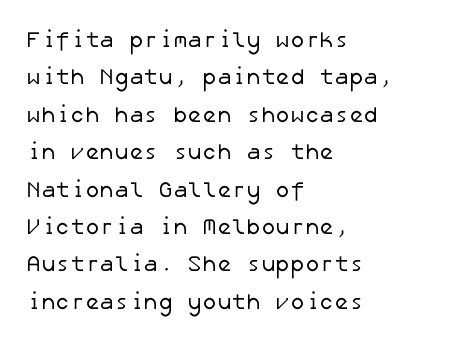
The glyphs are unaccompanied by any horizontal stroke below them. Tracking value appears to be zero — textbook default spacing. Summary of weight: not heavy and not bold. Regarding leading, the lines here are spaced in the standard way. Each line starts at the same left margin while the right side varies.
